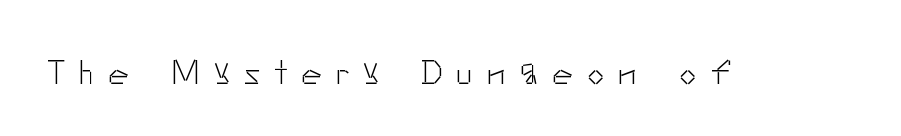
A typesetter would mark this as roman, not italic. I'd call this a sans setting — the letters go barefoot. The letters look calm and open, with moderate or lighter stems. Rule under the text: the space is simply empty.
